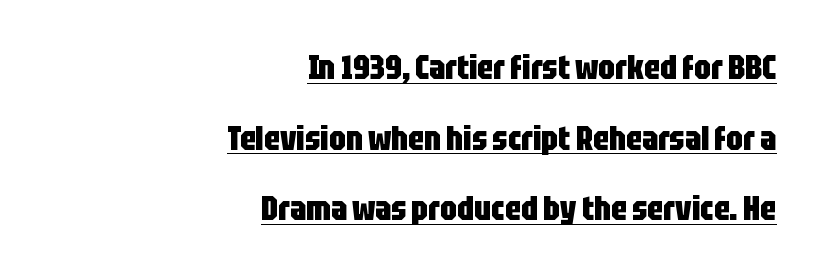
The image shows 33 px heavy, condensed sans-serif type, upright; set right-aligned, loose line spacing (2.14x), normal letter spacing, underlined; low stroke contrast and a large x-height.
